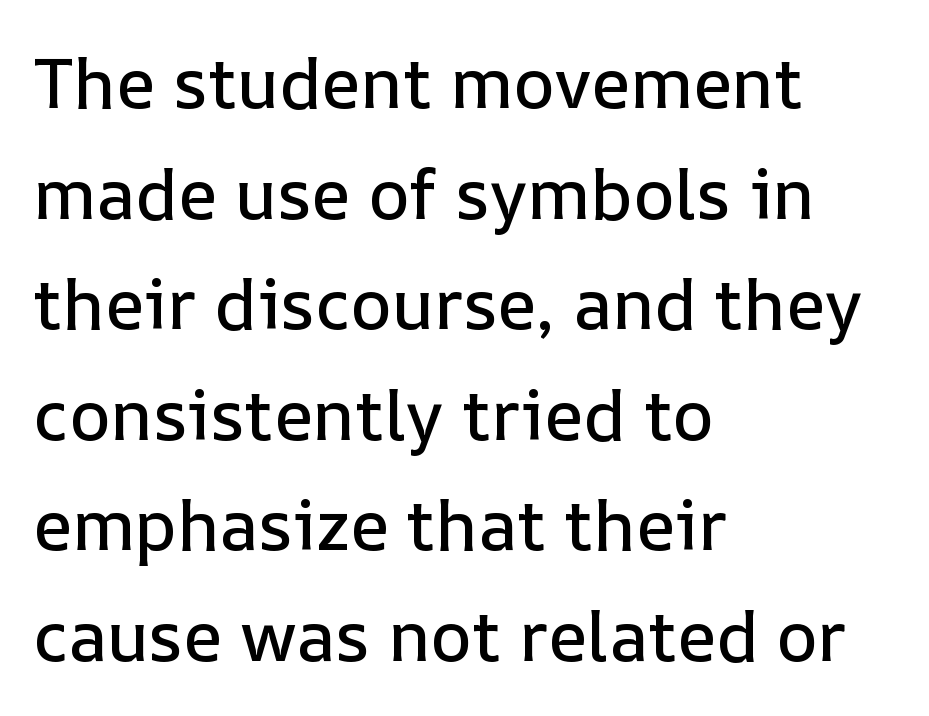
{"italic": "no", "width": "normal", "stroke_contrast": "low", "x_height": "medium", "monospaced": "no", "underline": "no", "align": "left", "line_spacing": "normal", "line_spacing_ratio": 1.58, "letter_spacing": "normal", "letter_spacing_em": 0.0, "glyph_px": 70}
